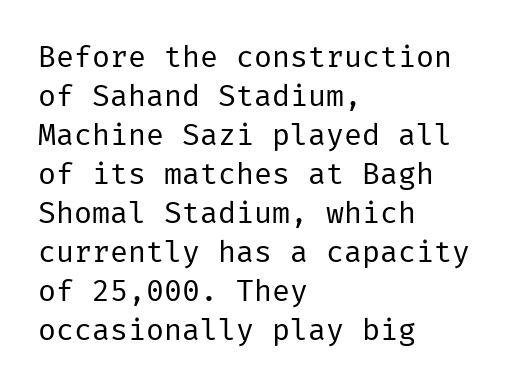
{"serif": "no", "italic": "no", "bold": "no", "weight": "regular", "width": "normal", "stroke_contrast": "low", "x_height": "medium", "underline": "no", "align": "left", "line_spacing": "normal", "line_spacing_ratio": 1.3, "letter_spacing": "normal", "letter_spacing_em": 0.0, "glyph_px": 30}
